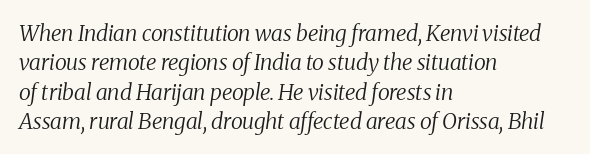
The image shows 22 px text type, italic (leaning right); set left-aligned, normal line spacing (1.33x), normal letter spacing, not underlined.
